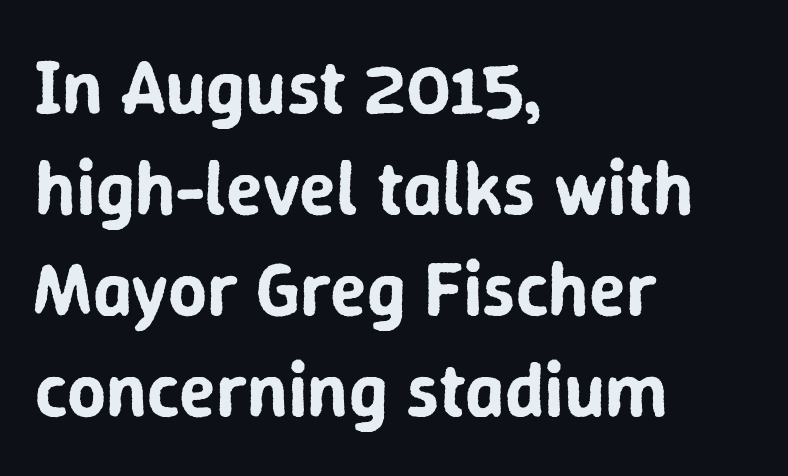
{"serif": "no", "italic": "no", "width": "normal", "stroke_contrast": "low", "x_height": "medium", "monospaced": "no", "underline": "no", "align": "left", "line_spacing": "normal", "line_spacing_ratio": 1.33, "letter_spacing": "normal", "letter_spacing_em": 0.0, "glyph_px": 76}
